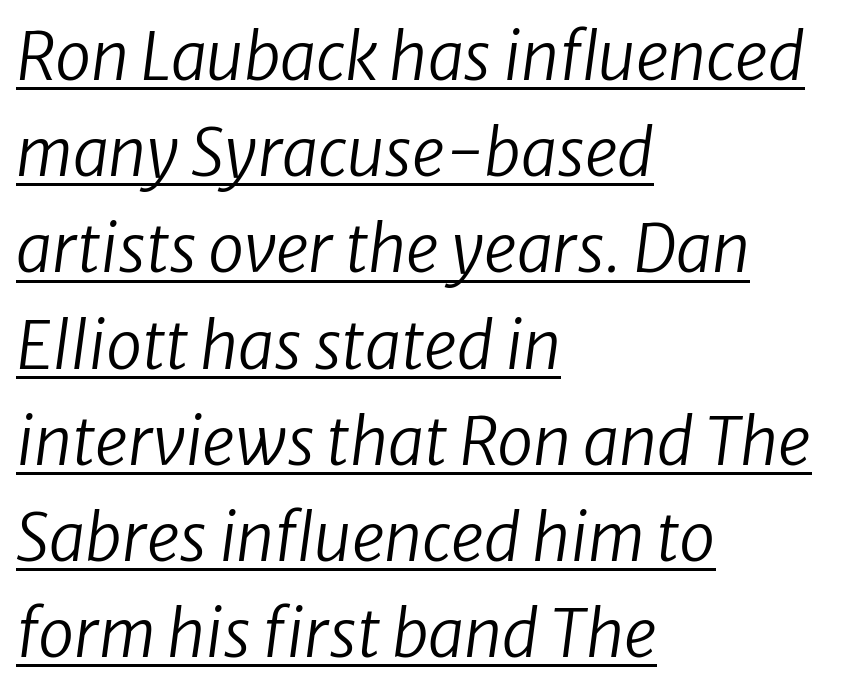
The image shows 65 px regular-weight sans-serif type; set left-aligned, normal line spacing (1.48x), normal letter spacing, underlined; low stroke contrast and a medium x-height.
